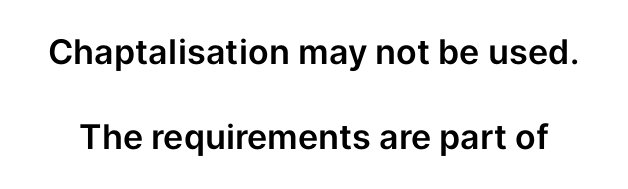
{"serif": "no", "italic": "no", "width": "normal", "stroke_contrast": "low", "x_height": "medium", "monospaced": "no", "underline": "no", "line_spacing": "loose", "line_spacing_ratio": 2.5, "letter_spacing": "normal", "letter_spacing_em": 0.0, "glyph_px": 34}
